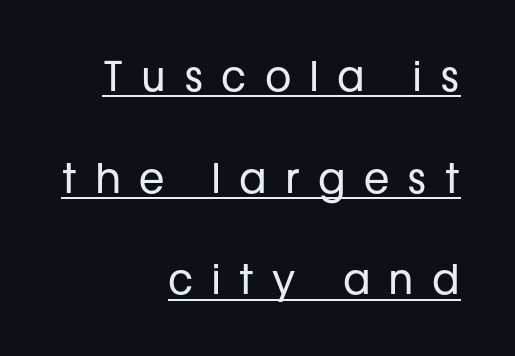
This sample is right-justified, so line beginnings fall wherever the words allow. The font's upright variant was chosen for this text. Rows of type keep a wide berth in the vertical direction. Each letter keeps its own natural width here, so spacing adapts to shape. The typeface has the unassuming heft of standard copy or less. Serifs: no, the terminals of the letterforms are clean.
